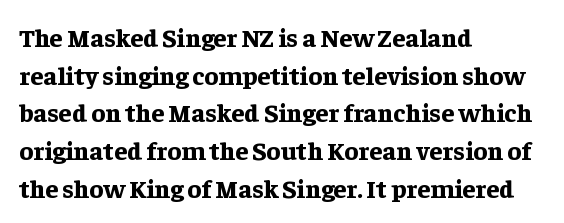
The image shows 26 px bold type, upright; set left-aligned, normal line spacing (1.45x), normal letter spacing, not underlined.
